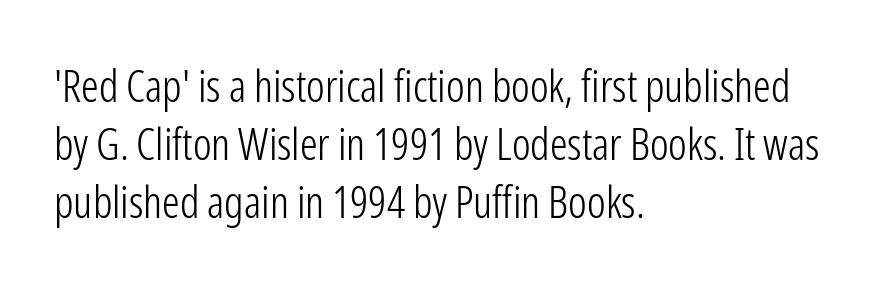
Line spacing here is normal. It's the straight-up-and-down kind of type. The strokes are not fattened; the text isn't bold. Letters rest on an invisible, unmarked baseline. Where is the straight margin? On the left.
